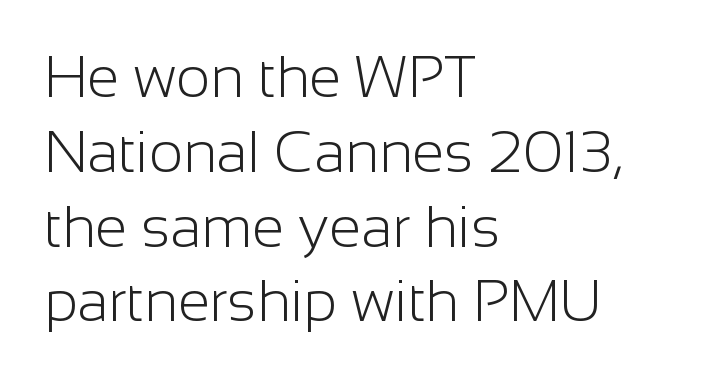
Letter spacing: default. Stroke terminals: plain, sans-serif. In terms of posture, this sample is upright. Proportional: the letters do not fall into vertical columns. The characters are drawn with everyday or finer stroke widths.
